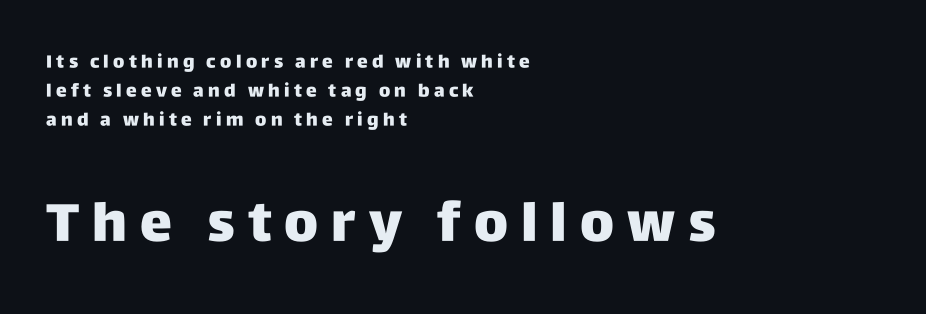
The image shows 54 px sans-serif type, upright; set left-aligned, normal line spacing (1.62x), unusually wide letter spacing (+0.24 em), not underlined; the second (bottom) block is 3.0x larger; low stroke contrast and a large x-height.
